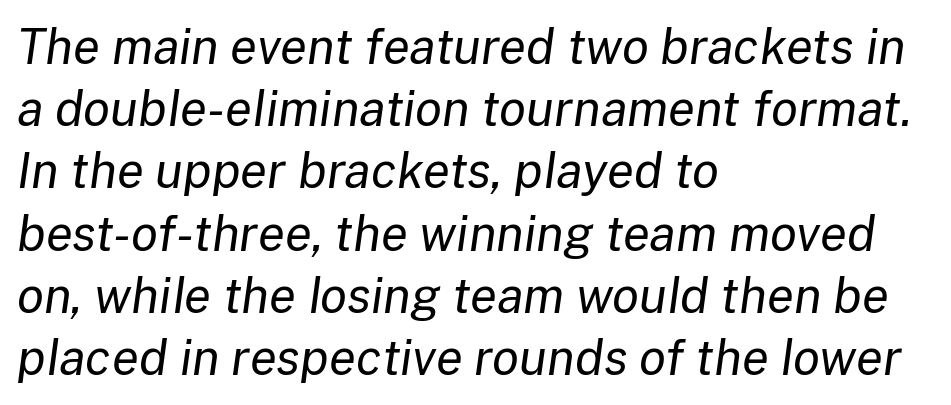
Q: Is the text bold? A: No.
Q: Is the text italic (slanted)? A: Yes, it leans right by about 8 degrees.
Q: Is the text underlined? A: No.
Q: How is the paragraph aligned? A: Left-aligned.
Q: Is the spacing between letters normal or unusually wide? A: Normal.
Q: Is the spacing between lines tight, normal or loose? A: Normal.
Q: Width (condensed, normal, or wide)? A: Normal.
Q: Stroke contrast? A: Low.
Q: x-height? A: Medium.
Q: Monospaced? A: No.
